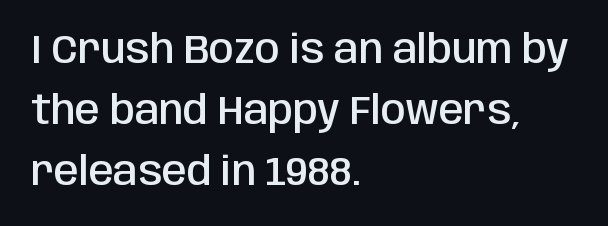
The image shows 40 px semibold, condensed sans-serif type, upright; set left-aligned, normal line spacing (1.52x), normal letter spacing, not underlined; low stroke contrast and a large x-height.
